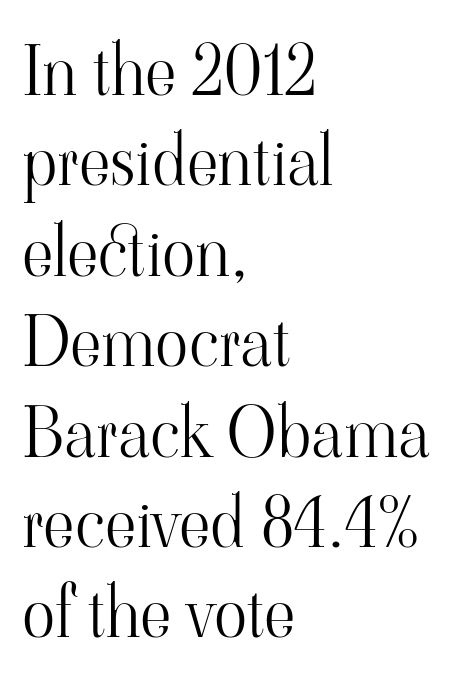
Q: Is the text bold? A: No.
Q: Is the text italic (slanted)? A: No, it is upright.
Q: Is the typeface a serif or a sans-serif typeface? A: Serif.
Q: Is the text underlined? A: No.
Q: How is the paragraph aligned? A: Left-aligned.
Q: Is the spacing between letters normal or unusually wide? A: Normal.
Q: Is the spacing between lines tight, normal or loose? A: Normal.
Q: Width (condensed, normal, or wide)? A: Normal.
Q: Stroke contrast? A: High.
Q: x-height? A: Small.
Q: Monospaced? A: No.
